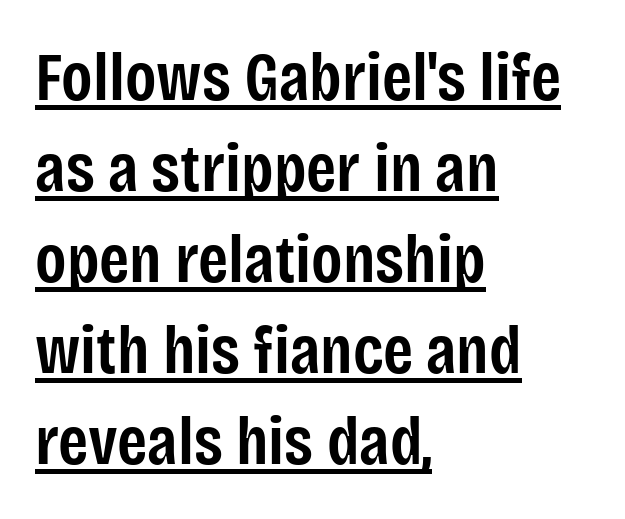
Q: Is the text bold? A: Semi-bold.
Q: Is the text italic (slanted)? A: No, it is upright.
Q: Is the typeface a serif or a sans-serif typeface? A: Sans-serif.
Q: Is the text underlined? A: Yes.
Q: How is the paragraph aligned? A: Left-aligned.
Q: Is the spacing between letters normal or unusually wide? A: Normal.
Q: Is the spacing between lines tight, normal or loose? A: Normal.
Q: Width (condensed, normal, or wide)? A: Condensed.
Q: Stroke contrast? A: Low.
Q: x-height? A: Large.
Q: Monospaced? A: No.
